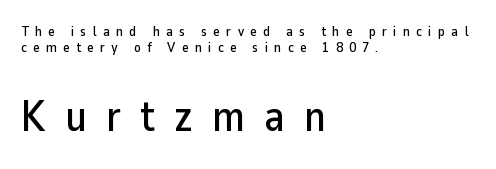
Q: Is the text italic (slanted)? A: No, it is upright.
Q: Is the typeface a serif or a sans-serif typeface? A: Sans-serif.
Q: Is the text underlined? A: No.
Q: How is the paragraph aligned? A: Left-aligned.
Q: Is the spacing between letters normal or unusually wide? A: Unusually wide.
Q: Is the spacing between lines tight, normal or loose? A: Tight.
Q: Which block of text is set in a larger size, the first (top) or the second (bottom)? A: The second (bottom) one.
Q: Width (condensed, normal, or wide)? A: Normal.
Q: Stroke contrast? A: Low.
Q: x-height? A: Medium.
Q: Monospaced? A: No.
